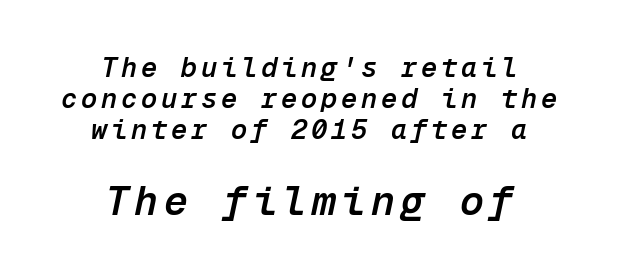
{"italic": "yes", "lean": "right", "slant_degrees": 12, "bold": "semi", "weight": "semibold", "width": "normal", "stroke_contrast": "low", "x_height": "medium", "monospaced": "yes", "underline": "no", "align": "center", "line_spacing": "tight", "line_spacing_ratio": 1.15, "larger_block": "second", "size_ratio": 1.48, "glyph_px": 40}
